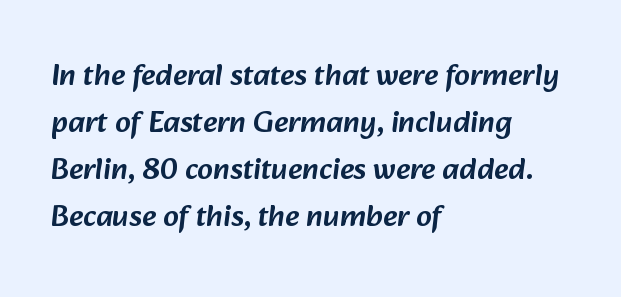
The image shows 31 px sans-serif type; set left-aligned, normal line spacing (1.52x), normal letter spacing, not underlined; low stroke contrast and a medium x-height.
